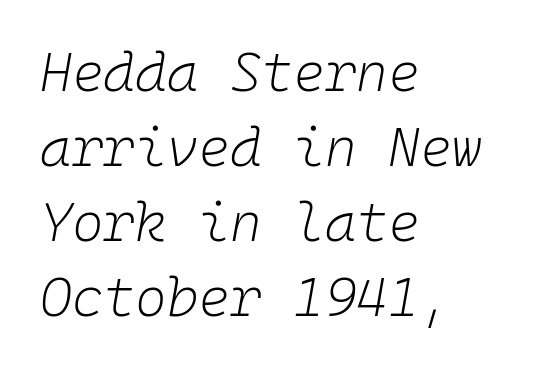
{"italic": "yes", "lean": "right", "slant_degrees": 10, "bold": "no", "weight": "light", "width": "normal", "stroke_contrast": "low", "x_height": "medium", "monospaced": "yes", "underline": "no", "align": "left", "line_spacing": "normal", "line_spacing_ratio": 1.39, "letter_spacing": "normal", "letter_spacing_em": 0.0, "glyph_px": 54}
